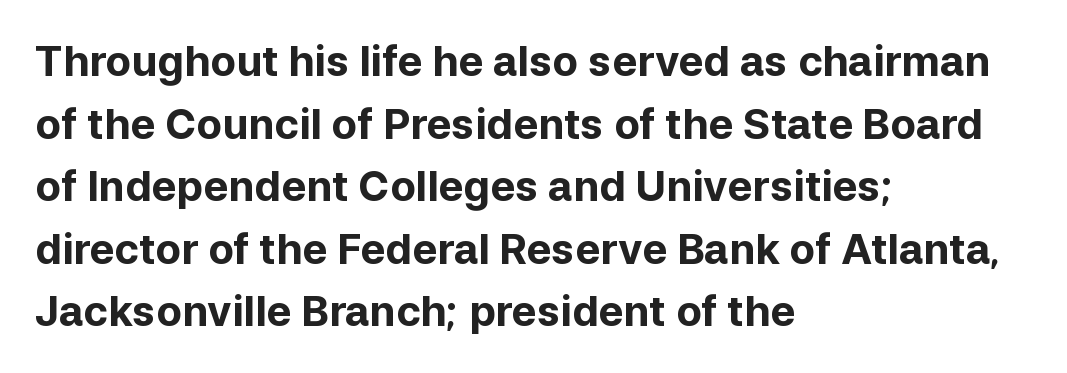
Q: Is the text bold? A: Yes.
Q: Is the text italic (slanted)? A: No, it is upright.
Q: Is the typeface a serif or a sans-serif typeface? A: Sans-serif.
Q: Is the text underlined? A: No.
Q: How is the paragraph aligned? A: Left-aligned.
Q: Is the spacing between letters normal or unusually wide? A: Normal.
Q: Is the spacing between lines tight, normal or loose? A: Normal.
Q: Width (condensed, normal, or wide)? A: Normal.
Q: Stroke contrast? A: Low.
Q: x-height? A: Medium.
Q: Monospaced? A: No.
